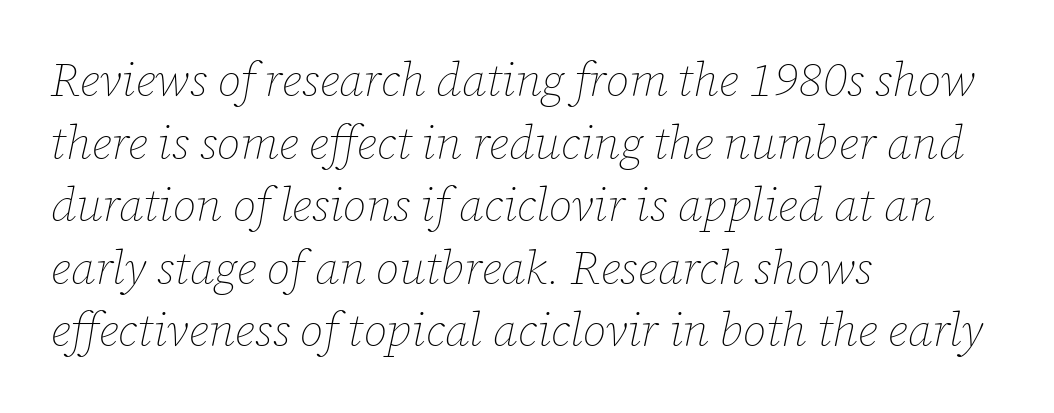
Letters have the restrained weight of plain body copy at most. The text carries the slant typical of an italic or oblique font. A student would call this left alignment; a typographer would say flush left, rag right. Look at the tracking — it's just the regular setting, nothing added. Unmarked baselines from the first word to the last.
